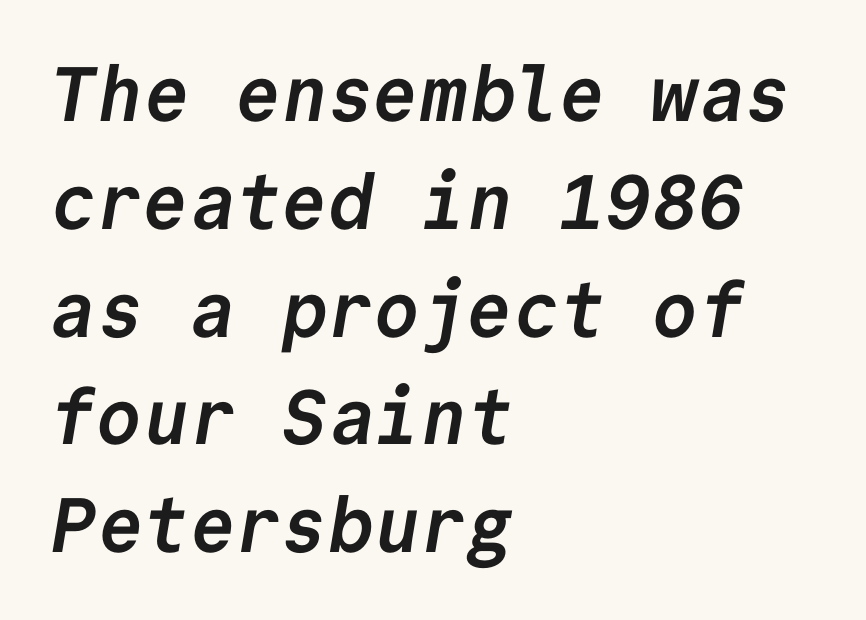
{"serif": "no", "bold": "yes", "weight": "semibold", "width": "normal", "stroke_contrast": "low", "x_height": "medium", "monospaced": "yes", "underline": "no", "align": "left", "line_spacing": "normal", "line_spacing_ratio": 1.4, "letter_spacing": "normal", "letter_spacing_em": 0.0, "glyph_px": 77}
